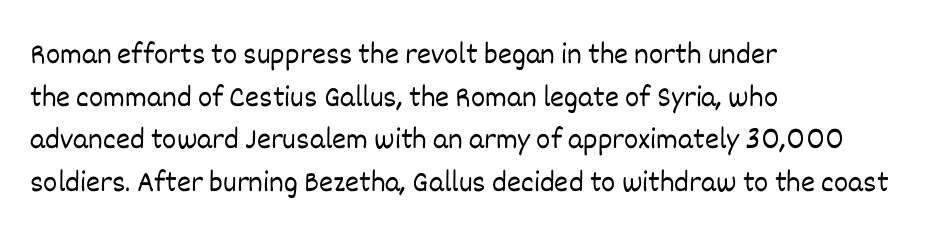
Character widths vary here, with narrow letters taking less room than wide ones. Is the letter spacing exaggerated? No — it looks like the ordinary default. Vertical strokes here are truly vertical. The lines sit at an ordinary, default distance from one another. The typeface has the unassuming heft of standard copy or less.
